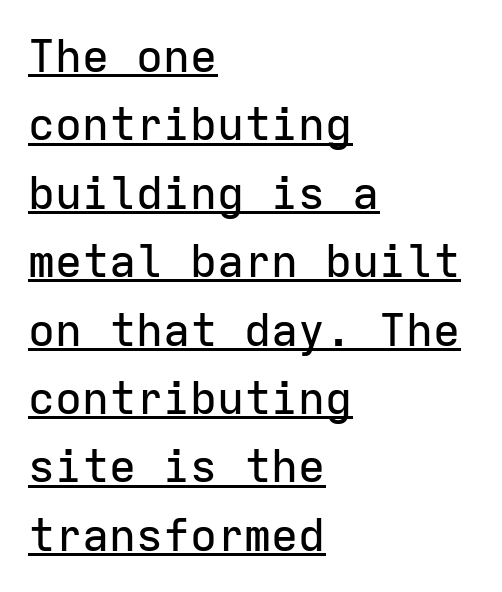
{"serif": "no", "italic": "no", "width": "normal", "stroke_contrast": "low", "x_height": "medium", "monospaced": "yes", "underline": "yes", "align": "left", "line_spacing": "normal", "line_spacing_ratio": 1.52, "letter_spacing": "normal", "letter_spacing_em": 0.0, "glyph_px": 45}
